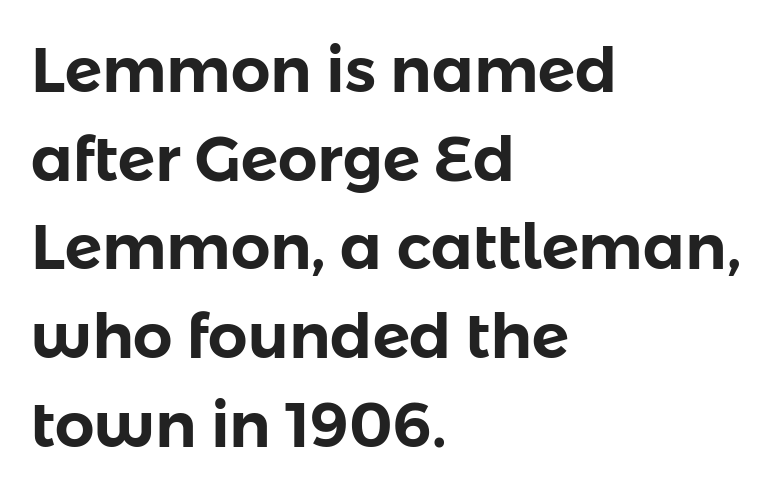
{"serif": "no", "italic": "no", "width": "normal", "stroke_contrast": "low", "x_height": "medium", "monospaced": "no", "underline": "no", "align": "left", "line_spacing": "normal", "line_spacing_ratio": 1.43, "letter_spacing": "normal", "letter_spacing_em": 0.0, "glyph_px": 62}
